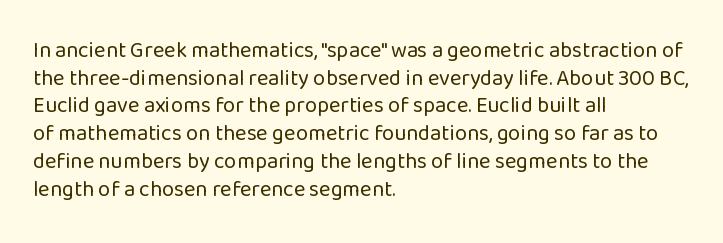
{"italic": "no", "bold": "no", "underline": "no", "align": "left", "line_spacing": "normal", "line_spacing_ratio": 1.26, "letter_spacing": "normal", "letter_spacing_em": 0.0, "glyph_px": 22}
